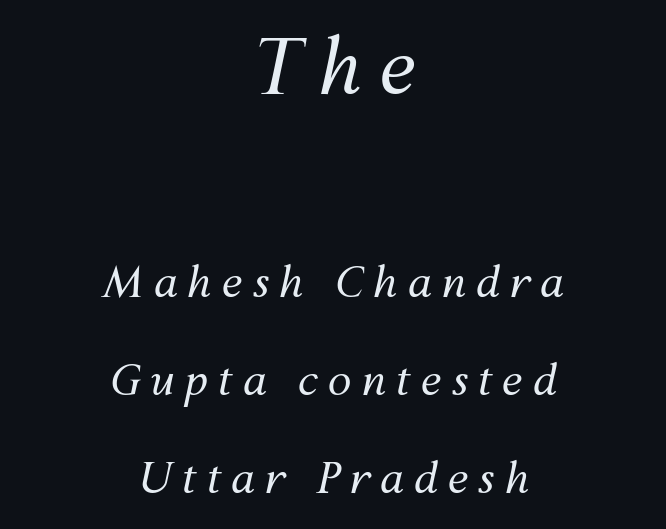
{"italic": "yes", "lean": "right", "slant_degrees": 12, "bold": "no", "weight": "regular", "width": "normal", "stroke_contrast": "medium", "x_height": "medium", "monospaced": "no", "underline": "no", "align": "center", "line_spacing": "loose", "line_spacing_ratio": 2.27, "letter_spacing": "wide", "letter_spacing_em": 0.22, "larger_block": "first", "size_ratio": 1.77, "glyph_px": 76}
